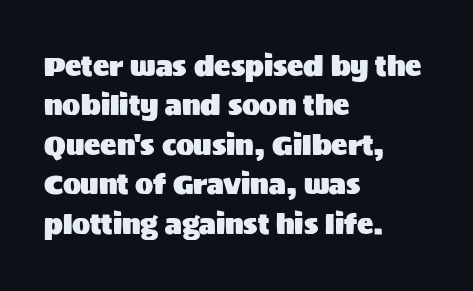
The image shows 27 px text type, upright; set left-aligned, normal line spacing (1.46x), normal letter spacing, not underlined.
